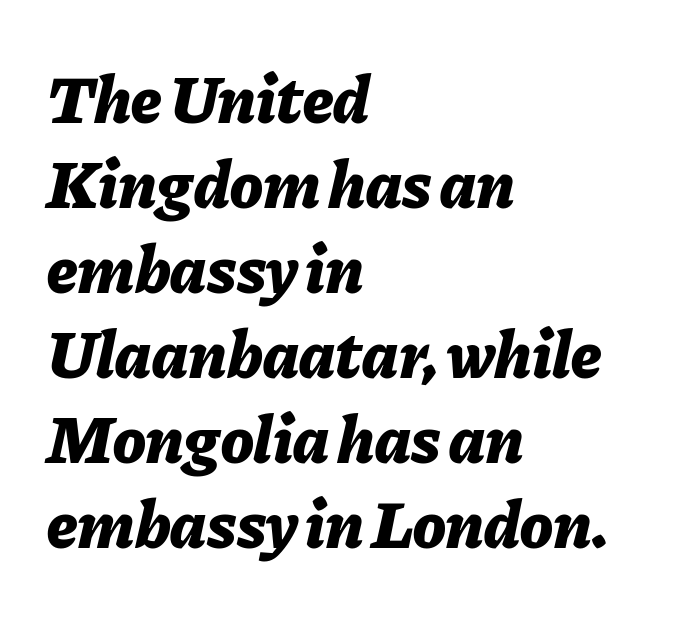
{"italic": "yes", "lean": "right", "slant_degrees": 11, "bold": "yes", "weight": "bold", "width": "normal", "stroke_contrast": "low", "x_height": "medium", "monospaced": "no", "underline": "no", "align": "left", "line_spacing": "normal", "line_spacing_ratio": 1.25, "letter_spacing": "normal", "letter_spacing_em": 0.0, "glyph_px": 68}
